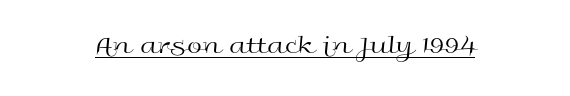
Q: Is the text bold? A: No.
Q: Is the text italic (slanted)? A: No, it is upright.
Q: Is the text underlined? A: Yes.
Q: Is the spacing between letters normal or unusually wide? A: Normal.
